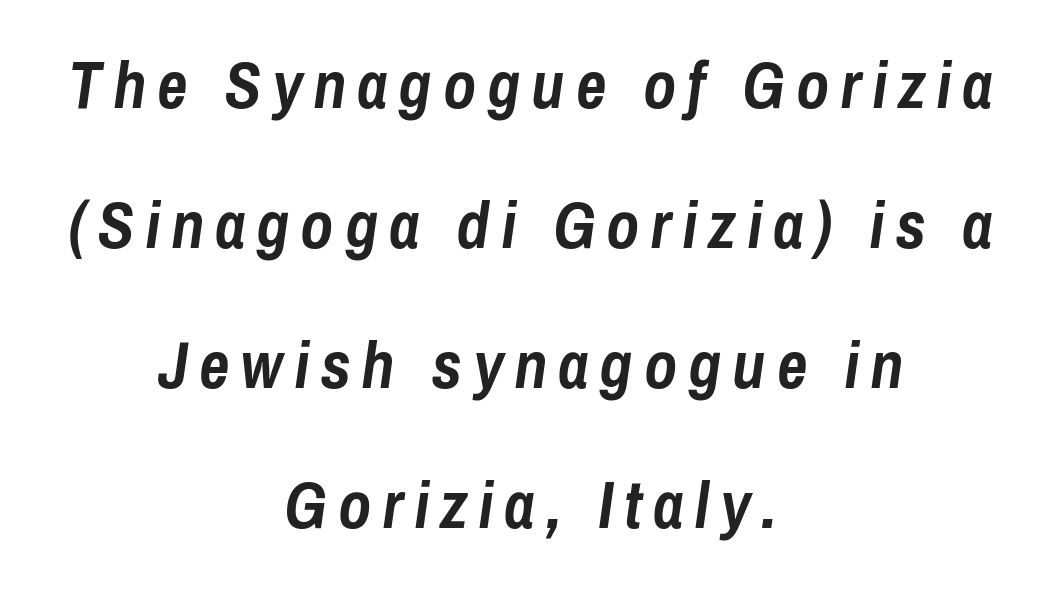
{"italic": "yes", "lean": "right", "slant_degrees": 8, "bold": "yes", "weight": "semibold", "width": "condensed", "stroke_contrast": "low", "x_height": "medium", "monospaced": "no", "underline": "no", "align": "center", "line_spacing": "loose", "line_spacing_ratio": 2.09, "glyph_px": 67}
